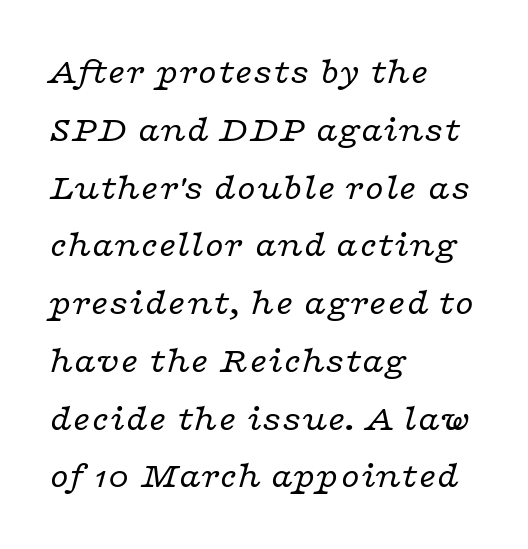
The typesetting does not lean heavy: it is not bold. Each new line begins a customary step beneath the previous one. The words here are not underlined. The line texture is even and compact thanks to regular tracking. Typographically, this falls in the serif category. The passage shown leans; its letterforms are oblique.
